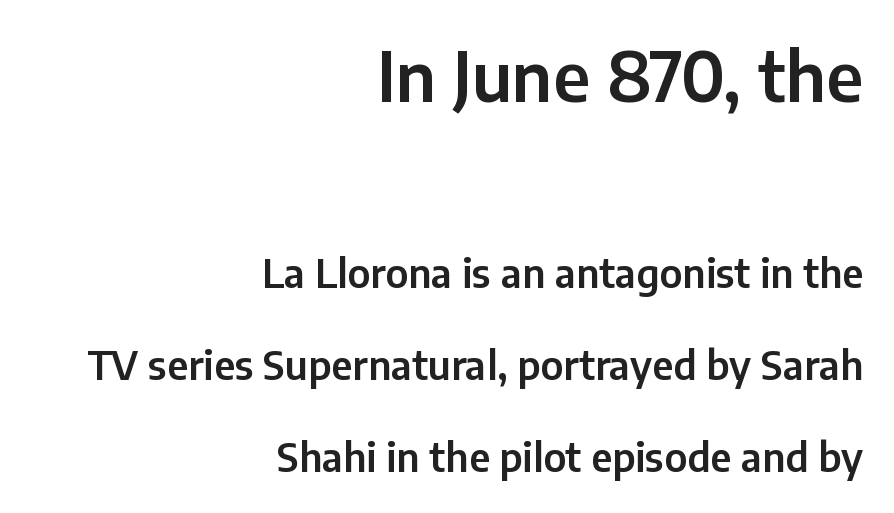
The image shows 68 px sans-serif type, upright; set right-aligned, loose line spacing (2.37x), normal letter spacing, not underlined; the first (top) block is 1.74x larger; low stroke contrast and a medium x-height.
